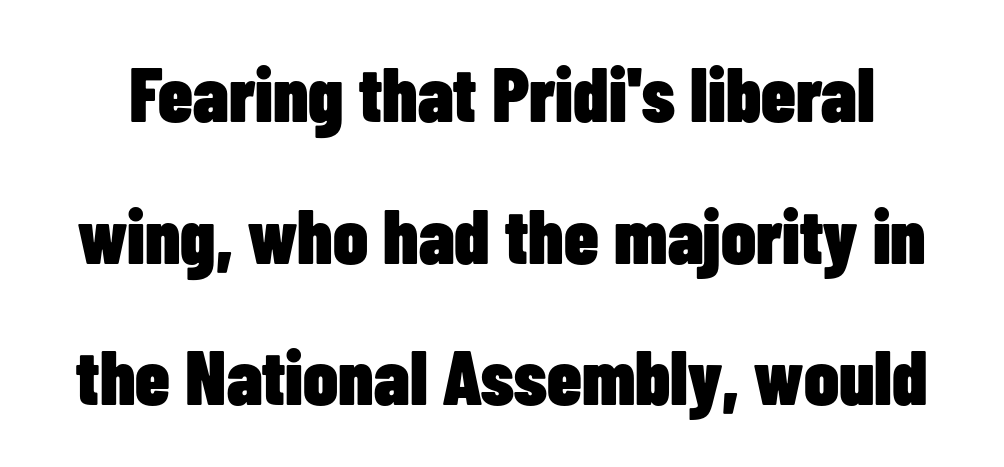
The image shows 77 px heavy, condensed sans-serif type, upright; set line spacing 1.84x, normal letter spacing, not underlined; low stroke contrast and a medium x-height.
